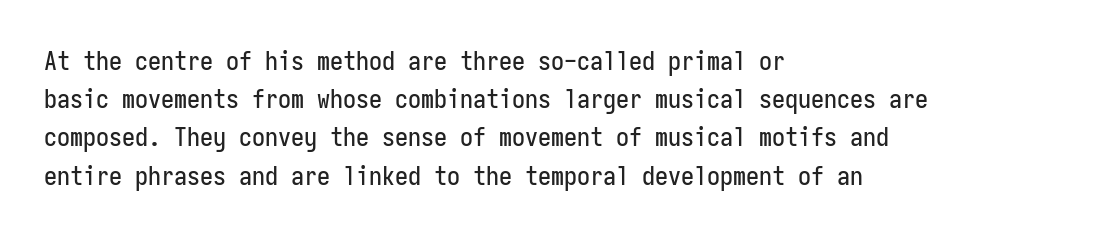
Q: Is the text italic (slanted)? A: No, it is upright.
Q: Is the text underlined? A: No.
Q: How is the paragraph aligned? A: Left-aligned.
Q: Is the spacing between letters normal or unusually wide? A: Normal.
Q: Is the spacing between lines tight, normal or loose? A: Normal.
